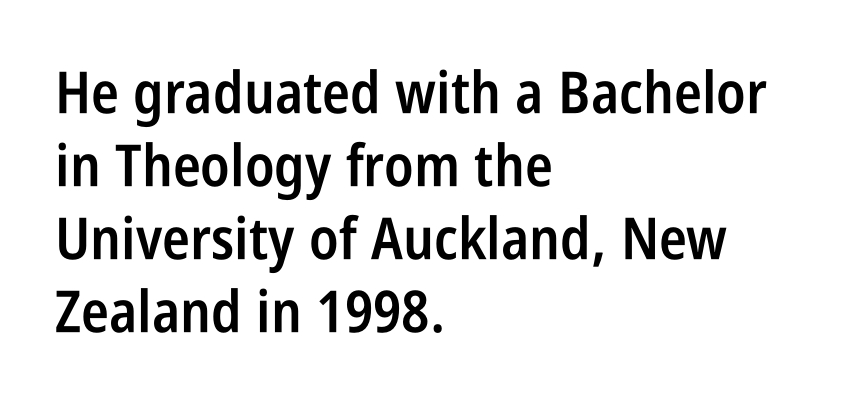
One glance says typical: line gaps are just what's usual. Does the lettering tilt? It doesn't — this is upright. Varying glyph widths throughout — classic text-font behaviour. A semibold gives these letters moderate extra thickness, short of bold. The strip under each line holds only bare page. These lines are set flush left with a ragged right edge.
